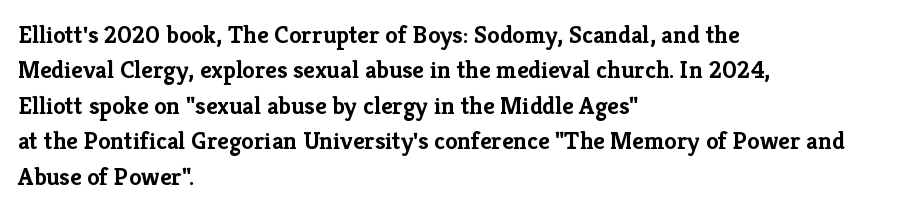
Q: Is the text bold? A: Yes.
Q: Is the text italic (slanted)? A: No, it is upright.
Q: Is the text underlined? A: No.
Q: How is the paragraph aligned? A: Left-aligned.
Q: Is the spacing between letters normal or unusually wide? A: Normal.
Q: Is the spacing between lines tight, normal or loose? A: Normal.
